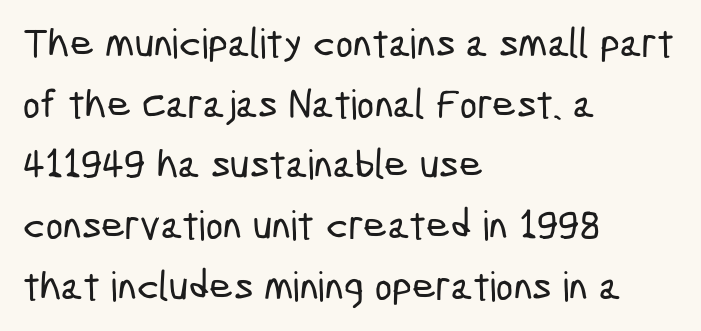
The image shows 41 px condensed sans-serif type; set left-aligned, normal line spacing (1.48x), normal letter spacing, not underlined; low stroke contrast and a medium x-height.
